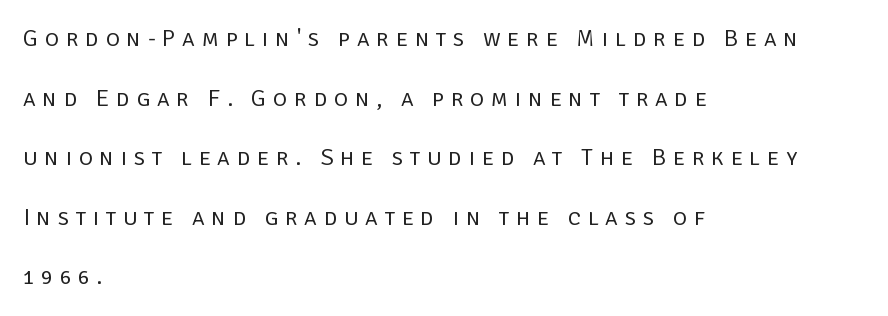
Q: Is the text bold? A: No.
Q: Is the text italic (slanted)? A: No, it is upright.
Q: Is the text underlined? A: No.
Q: How is the paragraph aligned? A: Left-aligned.
Q: Is the spacing between letters normal or unusually wide? A: Unusually wide.
Q: Is the spacing between lines tight, normal or loose? A: Loose.
